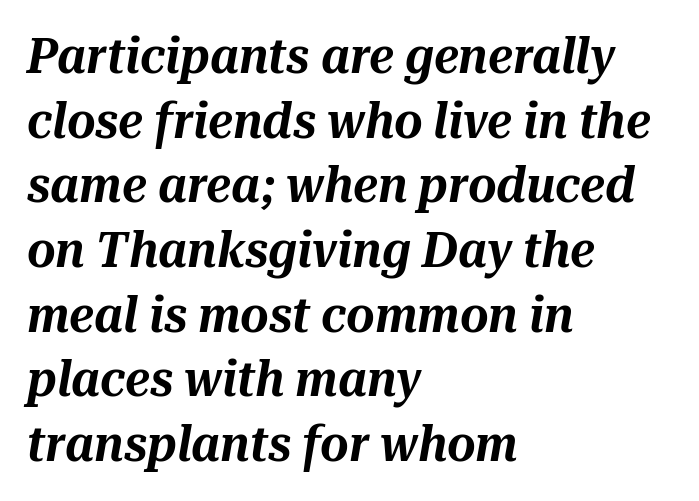
Q: Is the text italic (slanted)? A: Yes, it leans right by about 10 degrees.
Q: Is the text underlined? A: No.
Q: How is the paragraph aligned? A: Left-aligned.
Q: Is the spacing between letters normal or unusually wide? A: Normal.
Q: Is the spacing between lines tight, normal or loose? A: Normal.
Q: Width (condensed, normal, or wide)? A: Normal.
Q: Stroke contrast? A: Medium.
Q: x-height? A: Medium.
Q: Monospaced? A: No.
